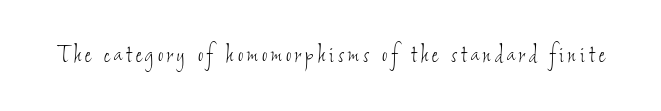
No extra ink here — the face is not bold. You could not count columns in this text — the font is proportionally spaced. The specimen omits any rule beneath the text block's lines.
